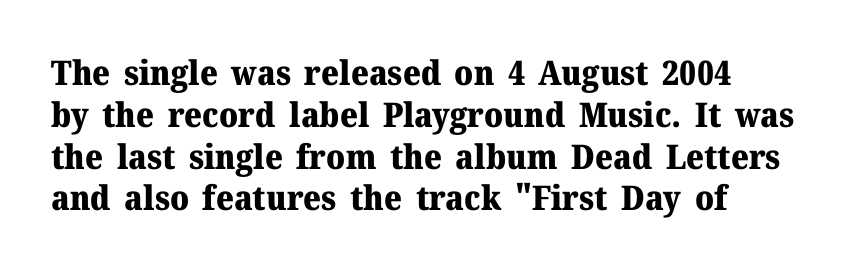
Q: Is the text bold? A: Yes.
Q: Is the text italic (slanted)? A: No, it is upright.
Q: Is the typeface a serif or a sans-serif typeface? A: Serif.
Q: Is the text underlined? A: No.
Q: How is the paragraph aligned? A: Left-aligned.
Q: Is the spacing between letters normal or unusually wide? A: Normal.
Q: Width (condensed, normal, or wide)? A: Normal.
Q: Stroke contrast? A: Medium.
Q: x-height? A: Medium.
Q: Monospaced? A: No.
